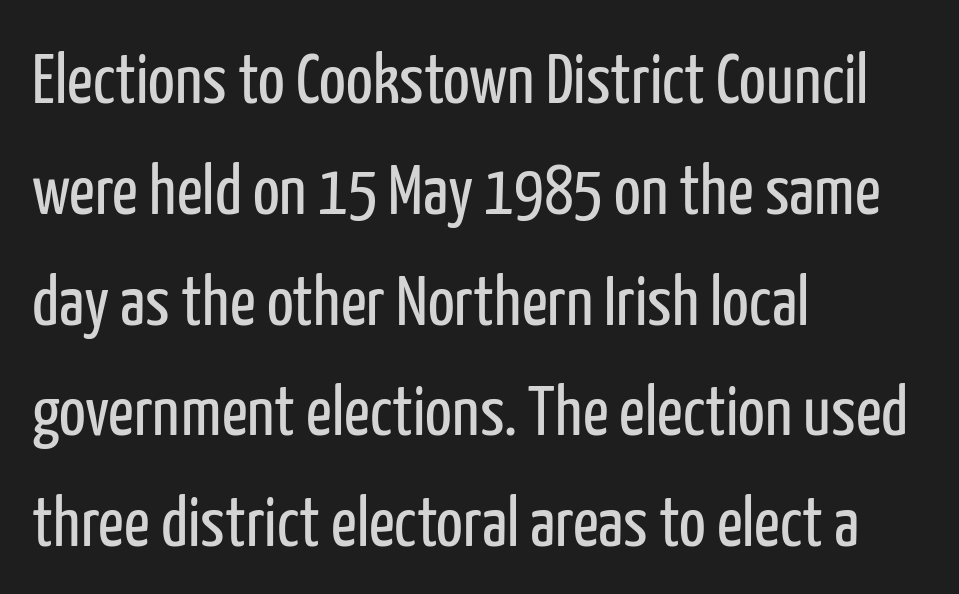
Between one letter and the next there's only the usual sliver of space. The ragged edge is on the right, which tells us the setting is flush left. Any mark beneath the type? The region is blank. Proportional: the letters do not fall into vertical columns. Are there feet on the stems? There aren't — it's a sans.
